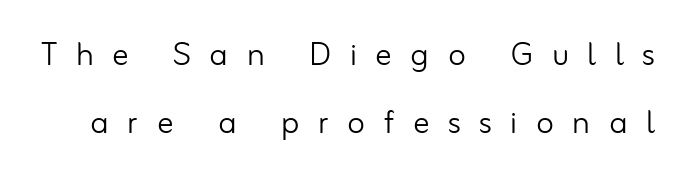
The image shows 41 px light sans-serif type, upright; set normal line spacing (1.67x), unusually wide letter spacing (+0.45 em), not underlined; low stroke contrast and a small x-height.
